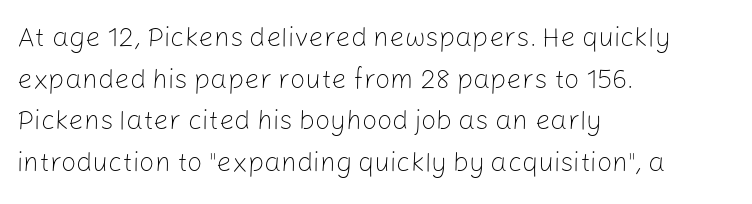
This sample uses an upright cut, with every glyph sitting square on the baseline. Lines of text with bare space underneath. The setting favours the left margin, as ordinary paragraphs usually do. Leading: standard. The typesetting does not lean heavy: it is not bold. You could call the tracking neutral — neither tight nor loose.
